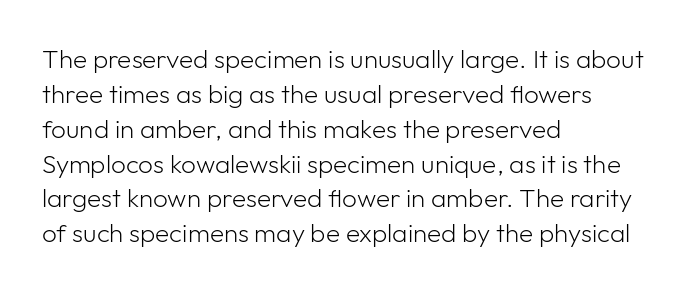
{"italic": "no", "bold": "no", "underline": "no", "align": "left", "line_spacing": "normal", "line_spacing_ratio": 1.34, "letter_spacing": "normal", "letter_spacing_em": 0.0, "glyph_px": 26}
